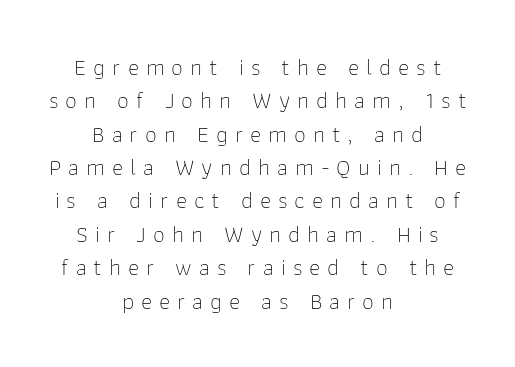
Q: Is the text bold? A: No.
Q: Is the text italic (slanted)? A: No, it is upright.
Q: Is the text underlined? A: No.
Q: How is the paragraph aligned? A: Centered.
Q: Is the spacing between letters normal or unusually wide? A: Unusually wide.
Q: Is the spacing between lines tight, normal or loose? A: Normal.
